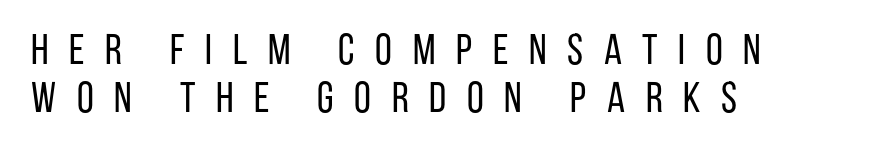
{"serif": "no", "italic": "no", "bold": "no", "weight": "regular", "width": "condensed", "stroke_contrast": "low", "x_height": "large", "monospaced": "no", "underline": "no", "align": "left", "line_spacing": "tight", "line_spacing_ratio": 1.12, "letter_spacing": "wide", "letter_spacing_em": 0.48, "glyph_px": 43}
